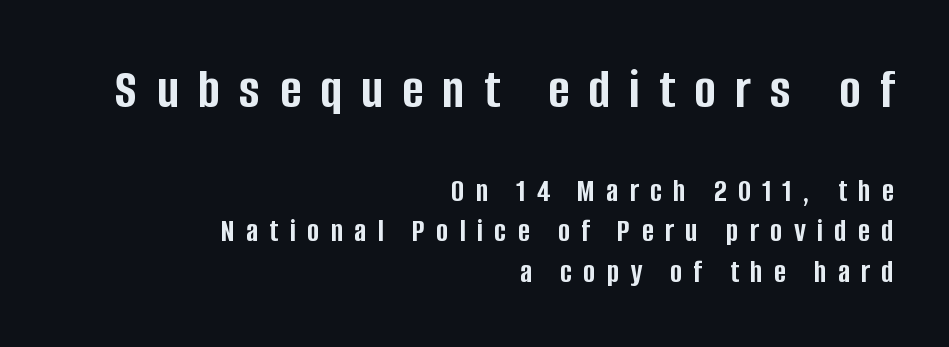
Q: Is the text bold? A: Yes.
Q: Is the text italic (slanted)? A: No, it is upright.
Q: Is the typeface a serif or a sans-serif typeface? A: Sans-serif.
Q: Is the text underlined? A: No.
Q: How is the paragraph aligned? A: Right-aligned.
Q: Is the spacing between letters normal or unusually wide? A: Unusually wide.
Q: Which block of text is set in a larger size, the first (top) or the second (bottom)? A: The first (top) one.
Q: Width (condensed, normal, or wide)? A: Condensed.
Q: Stroke contrast? A: Low.
Q: x-height? A: Large.
Q: Monospaced? A: No.
